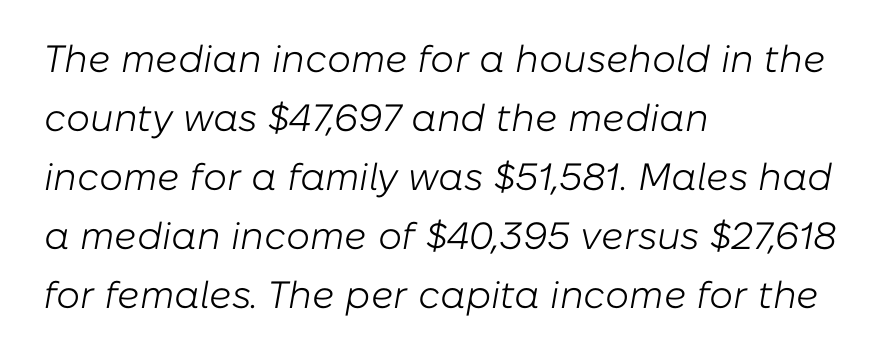
Words float on clear page, feet unadorned. The lines in this sample share a left origin and differ only in where they stop. Letter spacing: default. Line spacing here is normal. Do the characters align in a grid? No, the font is proportional. Is this a heavy cut? Hardly; it is regular or lighter.
